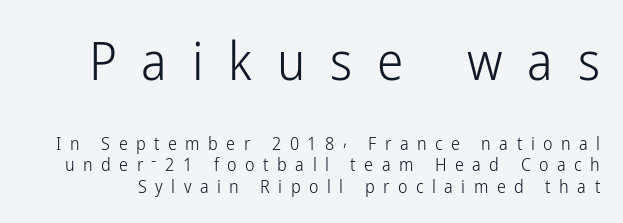
Ascenders rise straight up at ninety degrees. Proportional: the letters do not fall into vertical columns. The passage shown is not underscored anywhere. In terms of letterform style, serifs are entirely absent. Of the two passages, the one on top uses the larger point size. Display-style spreading of the glyphs; the letterfit is very open.
